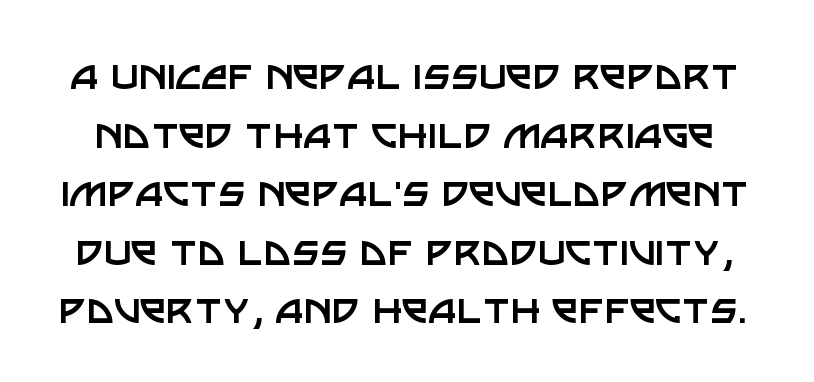
{"serif": "no", "italic": "no", "bold": "no", "weight": "regular", "width": "normal", "stroke_contrast": "low", "x_height": "large", "monospaced": "no", "underline": "no", "line_spacing_ratio": 1.22, "letter_spacing": "normal", "letter_spacing_em": 0.0, "glyph_px": 48}
